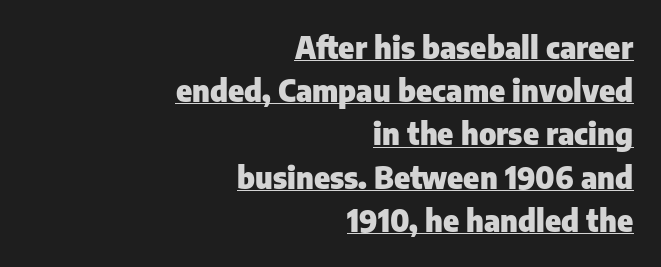
The image shows 30 px heavy sans-serif type, upright; set right-aligned, normal line spacing (1.44x), normal letter spacing, underlined; low stroke contrast and a medium x-height.
